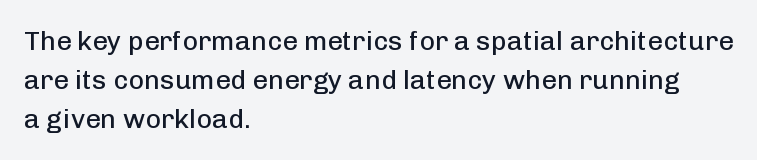
{"italic": "no", "bold": "no", "underline": "no", "align": "left", "line_spacing": "normal", "line_spacing_ratio": 1.45, "letter_spacing": "normal", "letter_spacing_em": 0.0, "glyph_px": 27}
